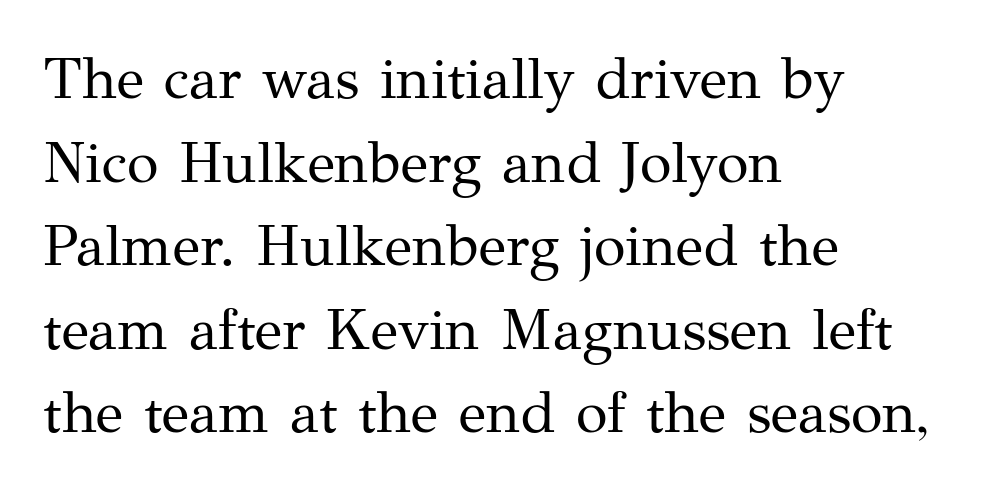
Caption: standard tracking, unaltered. A typesetter would call this proportional, since set widths differ per character. Vertically, the passage feels balanced, rows spaced as you'd expect. The strokes are not fattened; the text isn't bold. Which margin do the lines hug? The left one — the right edge is uneven.
